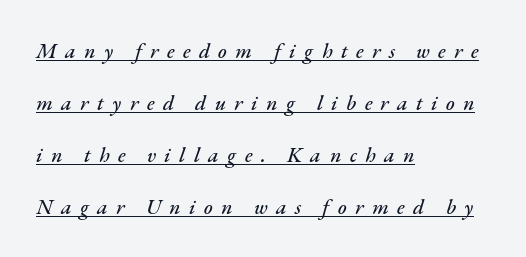
Q: Is the text italic (slanted)? A: Yes, it leans right by about 17 degrees.
Q: Is the text underlined? A: Yes.
Q: How is the paragraph aligned? A: Left-aligned.
Q: Is the spacing between letters normal or unusually wide? A: Unusually wide.
Q: Is the spacing between lines tight, normal or loose? A: Loose.
